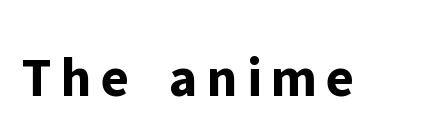
{"serif": "no", "italic": "no", "bold": "yes", "weight": "bold", "width": "normal", "stroke_contrast": "low", "x_height": "medium", "monospaced": "no", "underline": "no", "glyph_px": 56}
